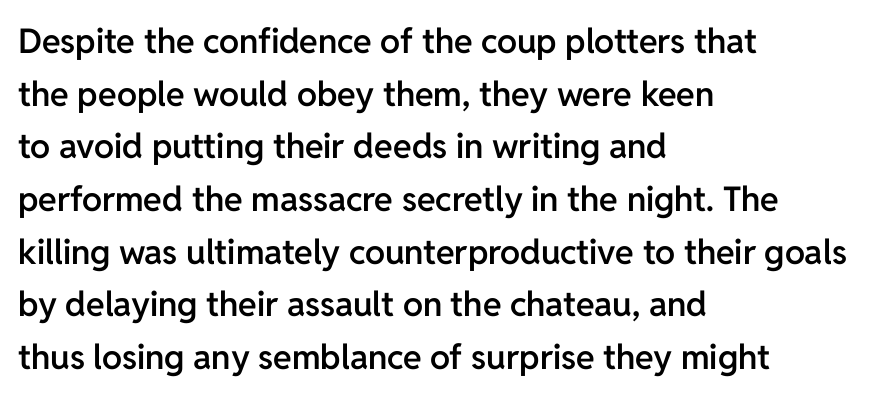
Q: Is the text bold? A: Semi-bold.
Q: Is the text italic (slanted)? A: No, it is upright.
Q: Is the typeface a serif or a sans-serif typeface? A: Sans-serif.
Q: Is the text underlined? A: No.
Q: How is the paragraph aligned? A: Left-aligned.
Q: Is the spacing between letters normal or unusually wide? A: Normal.
Q: Is the spacing between lines tight, normal or loose? A: Normal.
Q: Width (condensed, normal, or wide)? A: Normal.
Q: Stroke contrast? A: Low.
Q: x-height? A: Medium.
Q: Monospaced? A: No.
